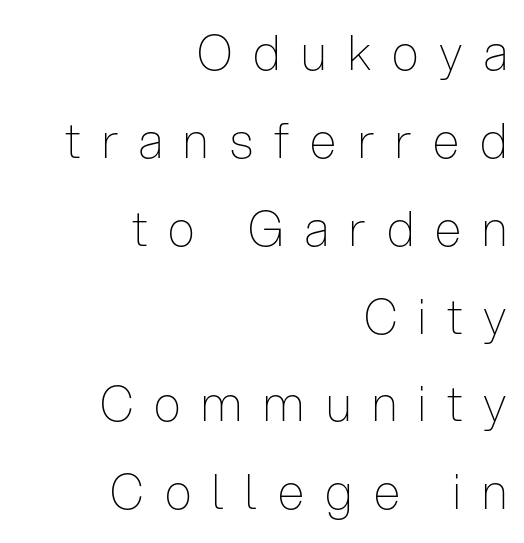
{"serif": "no", "italic": "no", "bold": "no", "weight": "thin", "width": "condensed", "stroke_contrast": "low", "x_height": "medium", "monospaced": "no", "underline": "no", "align": "right", "line_spacing_ratio": 1.83, "letter_spacing": "wide", "letter_spacing_em": 0.44, "glyph_px": 48}
